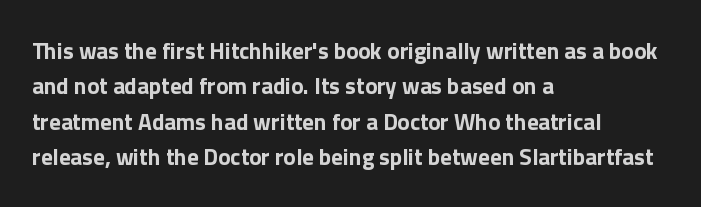
The image shows 23 px bold type, upright; set left-aligned, normal line spacing (1.54x), normal letter spacing, not underlined.
